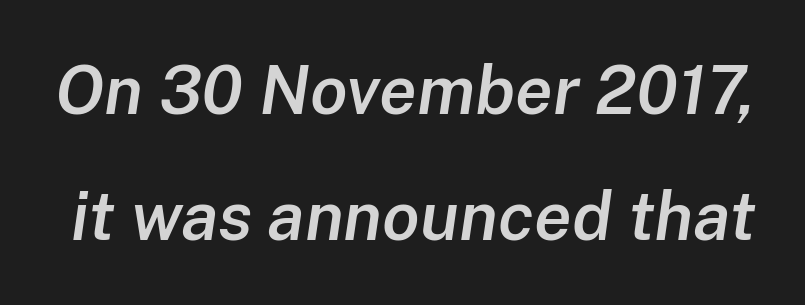
Looks like regular typesetting: each glyph gets only the width it needs. Each glyph is drawn with semibold strokes, heavier than normal yet not fully bold. The specimen omits any rule beneath the text block's lines. The line texture is even and compact thanks to regular tracking. The glyphs look as if they've been sheared to an angle.
